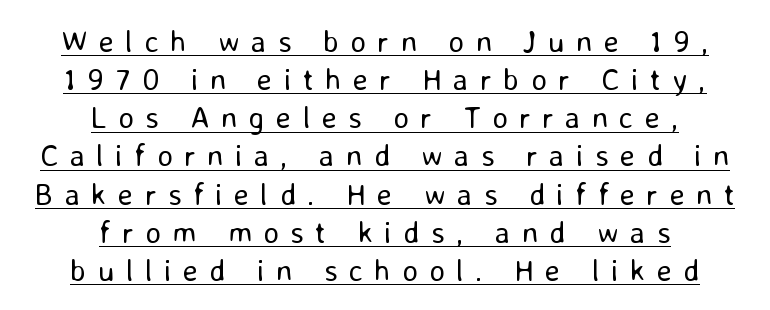
The image shows 31 px regular-weight sans-serif type, upright; set centered, line spacing 1.23x, unusually wide letter spacing (+0.36 em), underlined; low stroke contrast and a medium x-height.
